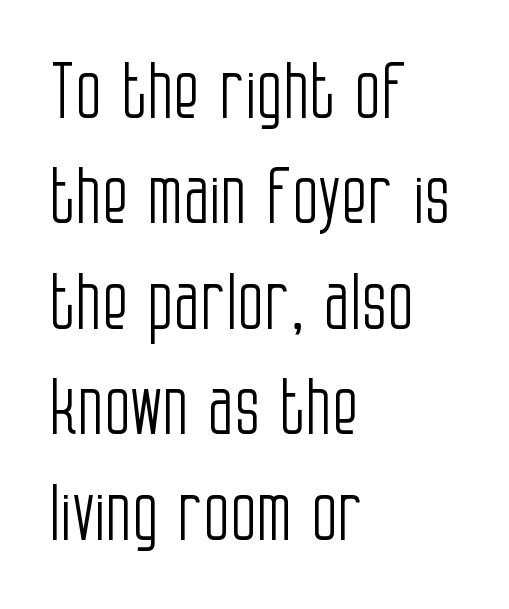
The passage shown stacks its lines at a standard gap. Serifs: no, the terminals of the letterforms are clean. If you drew a ruler down the left edge, every line would touch it. Is this a fixed-width face? No — the glyphs have proportional, varying widths. Anything drawn beneath the words? Only blank space.
